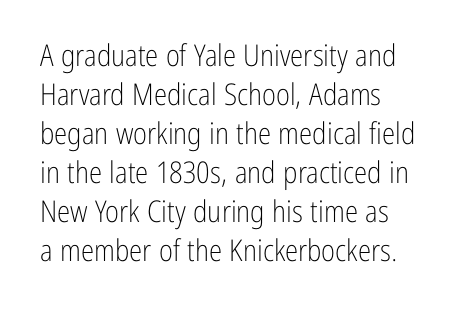
Q: Is the text bold? A: No.
Q: Is the text italic (slanted)? A: No, it is upright.
Q: Is the typeface a serif or a sans-serif typeface? A: Sans-serif.
Q: Is the text underlined? A: No.
Q: How is the paragraph aligned? A: Left-aligned.
Q: Is the spacing between letters normal or unusually wide? A: Normal.
Q: Is the spacing between lines tight, normal or loose? A: Normal.
Q: Width (condensed, normal, or wide)? A: Condensed.
Q: Stroke contrast? A: Low.
Q: x-height? A: Medium.
Q: Monospaced? A: No.
